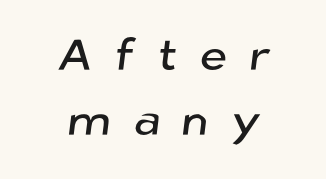
{"serif": "no", "width": "normal", "stroke_contrast": "low", "x_height": "medium", "monospaced": "no", "underline": "no", "align": "center", "line_spacing": "normal", "line_spacing_ratio": 1.48, "letter_spacing": "wide", "letter_spacing_em": 0.49, "glyph_px": 44}
